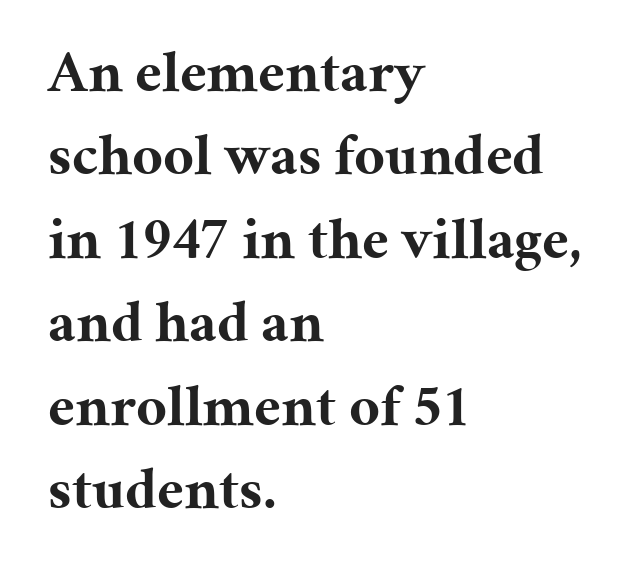
The image shows 60 px bold serif type, upright; set left-aligned, normal line spacing (1.39x), normal letter spacing, not underlined; medium stroke contrast and a medium x-height.
